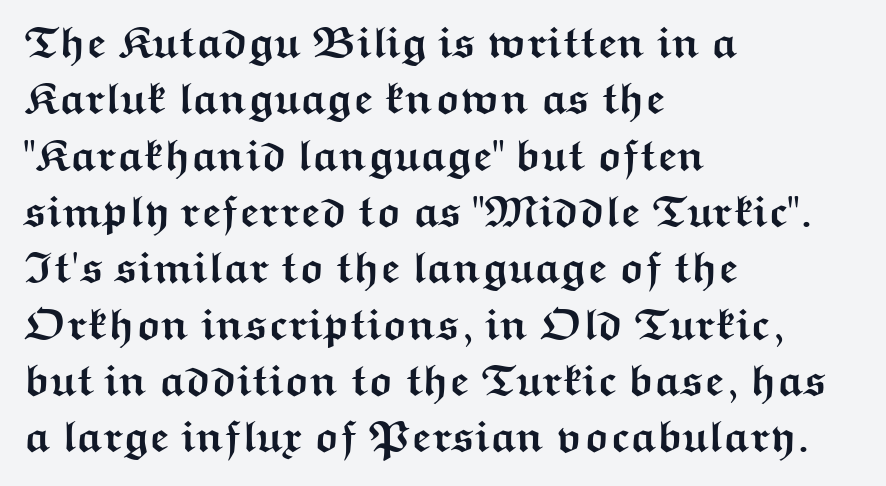
Short note: letters normally spaced. Vertical strokes here are truly vertical. Bold? Absolutely — the strokes are thick and heavy. Each letter's strokes conclude bluntly, with no projecting serifs. The passage shown is not underscored anywhere. Honestly, the row spacing looks completely unremarkable.
